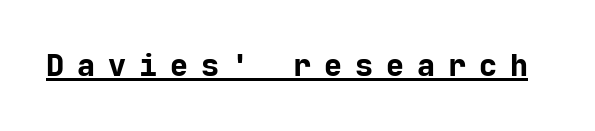
Do the characters align in a grid? Yes, the font is monospaced. Unlike a traditional serif, this face leaves its strokes unadorned. Is the type bold? Yes — the strokes are clearly thick and heavy. In terms of posture, this sample is upright. This sample uses expanded letter spacing, leaving extra air between glyphs. Check the space under the baseline: a stroke is drawn there.
